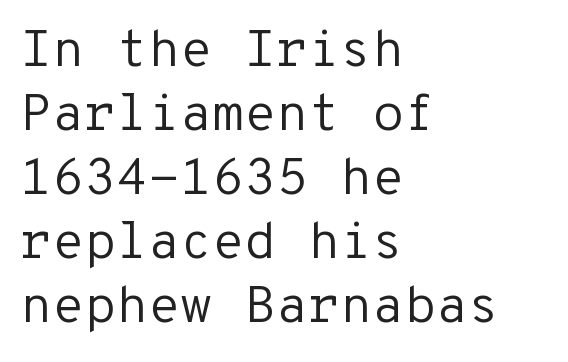
{"serif": "no", "italic": "no", "bold": "no", "weight": "regular", "width": "normal", "stroke_contrast": "low", "x_height": "medium", "monospaced": "yes", "underline": "no", "align": "left", "line_spacing_ratio": 1.23, "letter_spacing": "normal", "letter_spacing_em": 0.0, "glyph_px": 52}
